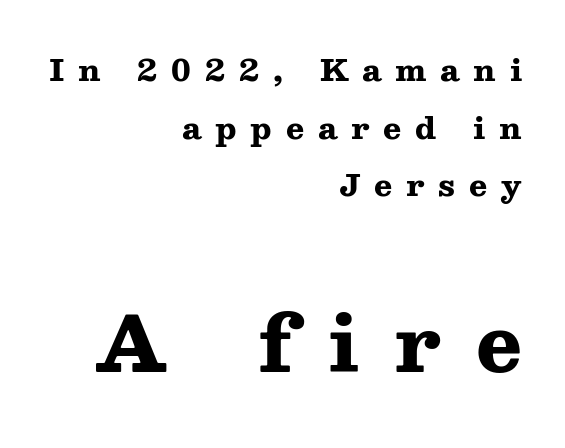
The composition opens small and finishes big. Italic: no, the glyphs are upright roman. The letters carry serifs — small finishing strokes at the ends of their stems. The setting favours the right margin, as signatures and pull-quotes sometimes do. A typesetter would call this heavily tracked-out type. Letters rest on an invisible, unmarked baseline.
